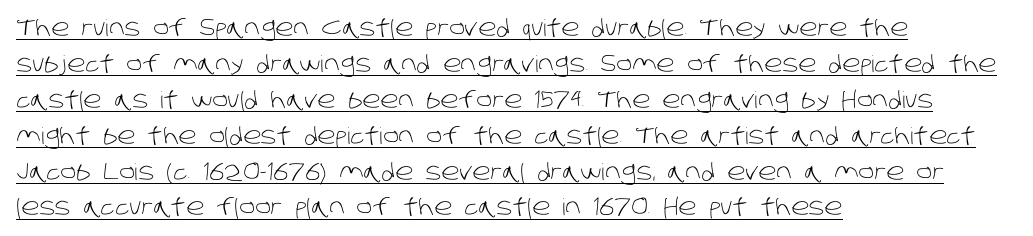
The image shows 23 px text type; set left-aligned, normal line spacing (1.56x), normal letter spacing, underlined.
